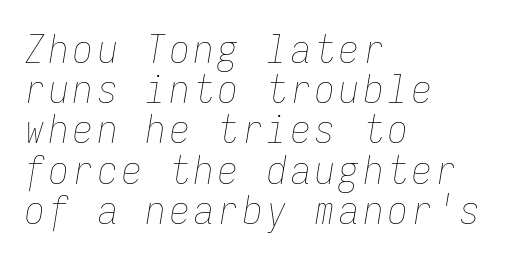
Q: Is the text bold? A: No.
Q: Is the text italic (slanted)? A: Yes, it leans right by about 9 degrees.
Q: Is the text underlined? A: No.
Q: How is the paragraph aligned? A: Left-aligned.
Q: Is the spacing between lines tight, normal or loose? A: Tight.
Q: Width (condensed, normal, or wide)? A: Condensed.
Q: Stroke contrast? A: Low.
Q: x-height? A: Medium.
Q: Monospaced? A: Yes.
